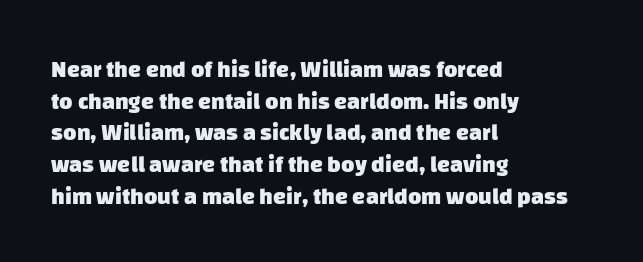
{"bold": "yes", "underline": "no", "align": "left", "line_spacing": "normal", "line_spacing_ratio": 1.38, "letter_spacing": "normal", "letter_spacing_em": 0.0, "glyph_px": 23}
